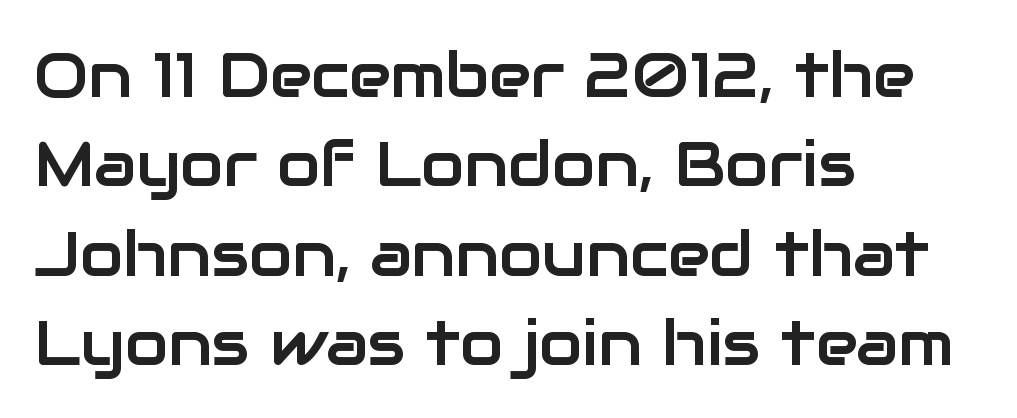
The image shows 63 px sans-serif type, upright; set left-aligned, normal line spacing (1.42x), normal letter spacing, not underlined; low stroke contrast and a medium x-height.
